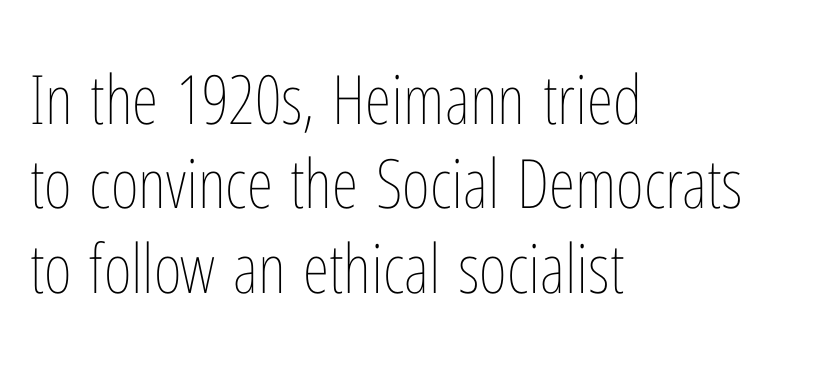
The cut favours lightness, reaching ordinary text weight at its darkest. Upright lettering throughout. A classic flush-left, rag-right setting is used for this passage. Words appear dense and cohesive because spacing is normal. Is this a fixed-width face? No — the glyphs have proportional, varying widths.
